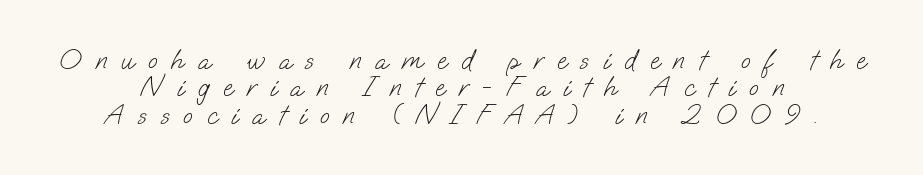
The image shows 28 px light sans-serif type; set centered, tight line spacing (0.98x), unusually wide letter spacing (+0.5 em), not underlined; low stroke contrast and a small x-height.
